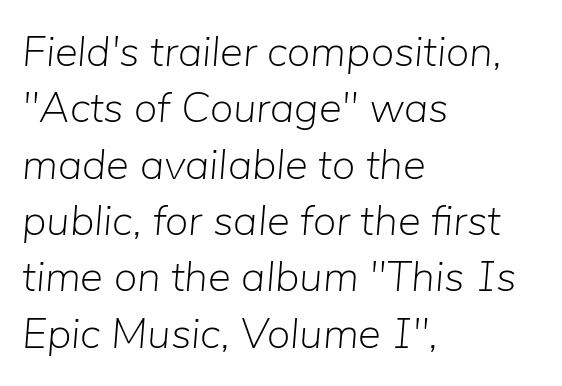
The image shows 43 px light type, italic (leaning right); set left-aligned, normal line spacing (1.31x), normal letter spacing, not underlined; low stroke contrast and a medium x-height.
